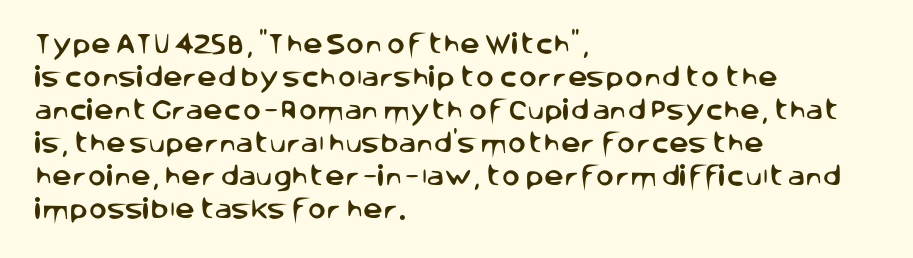
The image shows 22 px text type, upright; set left-aligned, normal line spacing (1.5x), normal letter spacing, not underlined.
